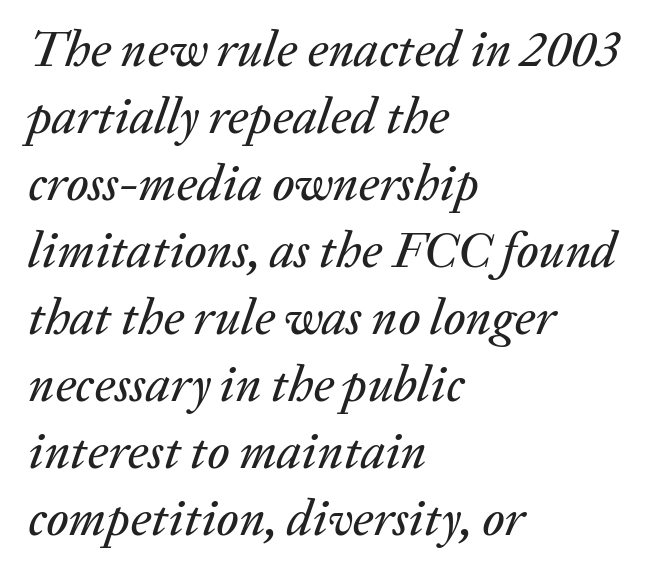
The image shows 50 px text type, italic (leaning right); set left-aligned, normal line spacing (1.34x), normal letter spacing, not underlined; low stroke contrast and a medium x-height.
